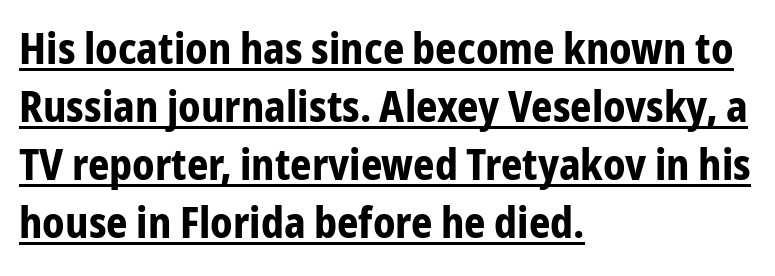
Q: Is the text bold? A: Yes.
Q: Is the text italic (slanted)? A: No, it is upright.
Q: Is the typeface a serif or a sans-serif typeface? A: Sans-serif.
Q: Is the text underlined? A: Yes.
Q: How is the paragraph aligned? A: Left-aligned.
Q: Is the spacing between letters normal or unusually wide? A: Normal.
Q: Is the spacing between lines tight, normal or loose? A: Normal.
Q: Width (condensed, normal, or wide)? A: Condensed.
Q: Stroke contrast? A: Low.
Q: x-height? A: Medium.
Q: Monospaced? A: No.
